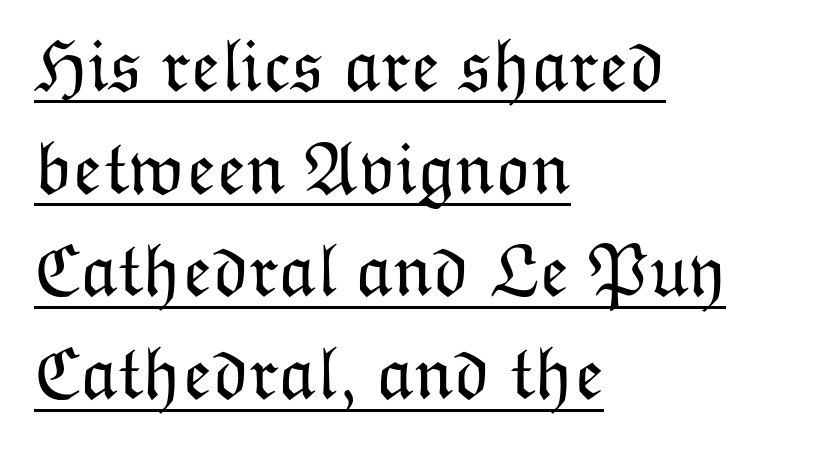
The image shows 75 px light type, upright; set left-aligned, normal line spacing (1.37x), normal letter spacing, underlined; low stroke contrast and a medium x-height.
